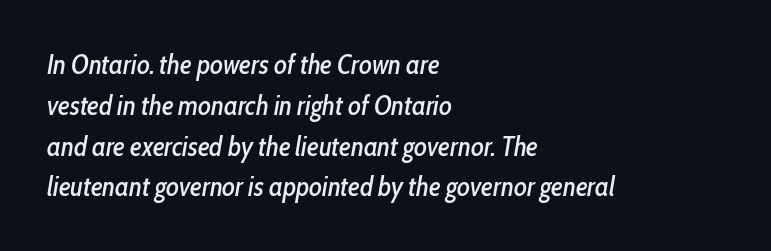
Every character sits at an angle, as italics do. Visually the block forms a straight wall on the left and a jagged coastline on the right. Rule under the text: the space is simply empty. In terms of letterspacing, this is plain default setting. Whoever set this chose a conventional vertical rhythm.
